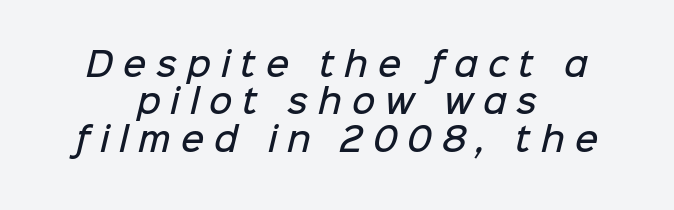
The image shows 32 px semibold sans-serif type; set centered, line spacing 1.17x, unusually wide letter spacing (+0.31 em), not underlined; low stroke contrast and a medium x-height.
